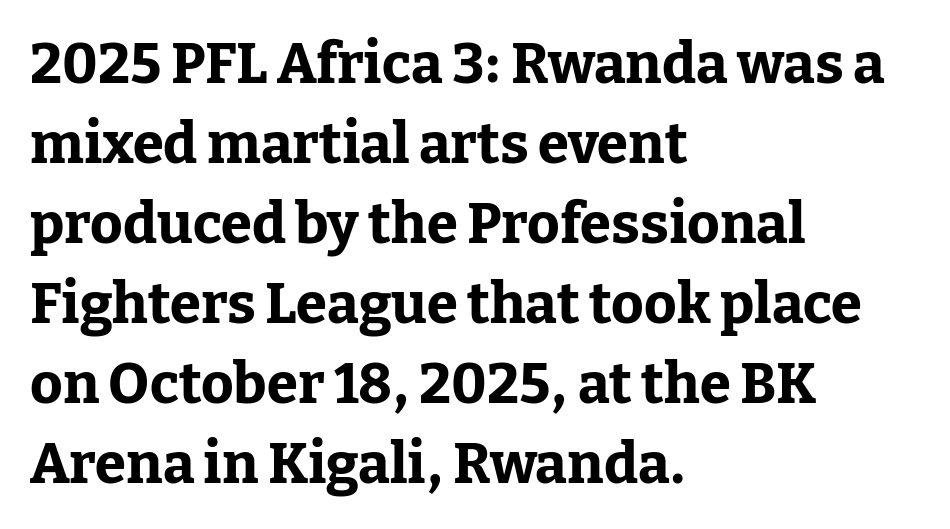
The image shows 56 px bold serif type, upright; set left-aligned, normal line spacing (1.43x), normal letter spacing, not underlined; low stroke contrast and a medium x-height.
